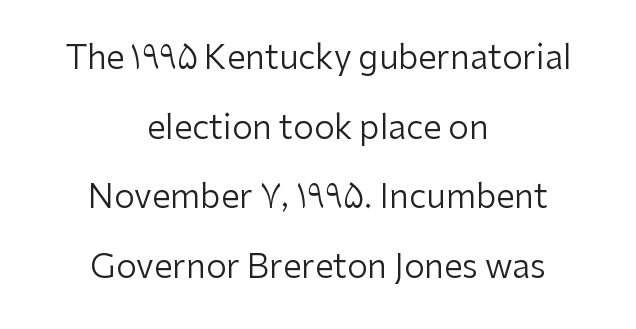
The image shows 33 px regular-weight sans-serif type, upright; set centered, loose line spacing (2.11x), normal letter spacing, not underlined; low stroke contrast and a medium x-height.
